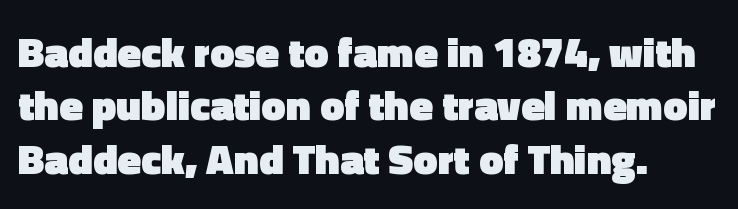
{"serif": "no", "italic": "no", "bold": "yes", "weight": "heavy", "width": "normal", "x_height": "medium", "monospaced": "no", "underline": "no", "align": "left", "line_spacing_ratio": 1.24, "letter_spacing": "normal", "letter_spacing_em": 0.0, "glyph_px": 43}
